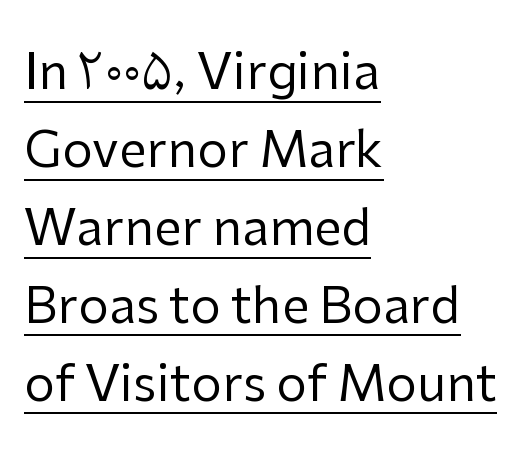
The image shows 49 px regular-weight sans-serif type, upright; set left-aligned, normal line spacing (1.59x), normal letter spacing, underlined; low stroke contrast and a medium x-height.
